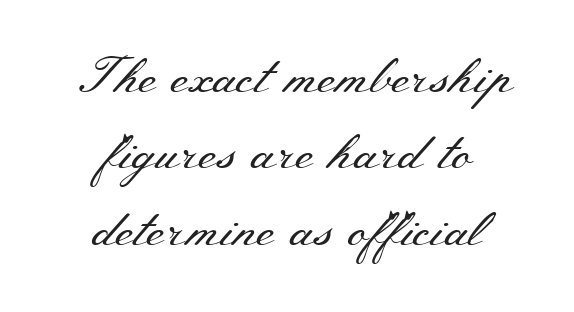
Q: Is the text bold? A: No.
Q: Is the text italic (slanted)? A: Yes.
Q: Is the typeface a serif or a sans-serif typeface? A: Serif.
Q: Is the text underlined? A: No.
Q: How is the paragraph aligned? A: Centered.
Q: Is the spacing between letters normal or unusually wide? A: Normal.
Q: Is the spacing between lines tight, normal or loose? A: Normal.
Q: Width (condensed, normal, or wide)? A: Wide.
Q: Stroke contrast? A: Medium.
Q: x-height? A: Small.
Q: Monospaced? A: No.
